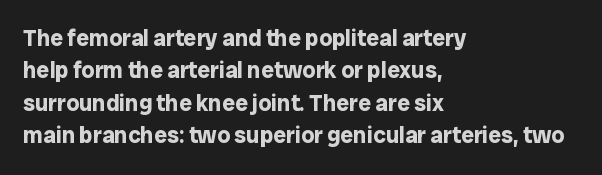
{"italic": "no", "bold": "yes", "underline": "no", "align": "left", "line_spacing": "normal", "line_spacing_ratio": 1.41, "letter_spacing": "normal", "letter_spacing_em": 0.0, "glyph_px": 23}
